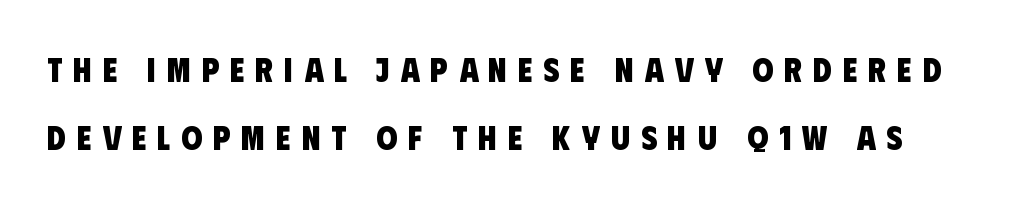
{"serif": "no", "bold": "yes", "weight": "heavy", "width": "condensed", "stroke_contrast": "low", "x_height": "large", "monospaced": "no", "underline": "no", "line_spacing": "loose", "line_spacing_ratio": 1.99, "letter_spacing": "wide", "letter_spacing_em": 0.32, "glyph_px": 34}
